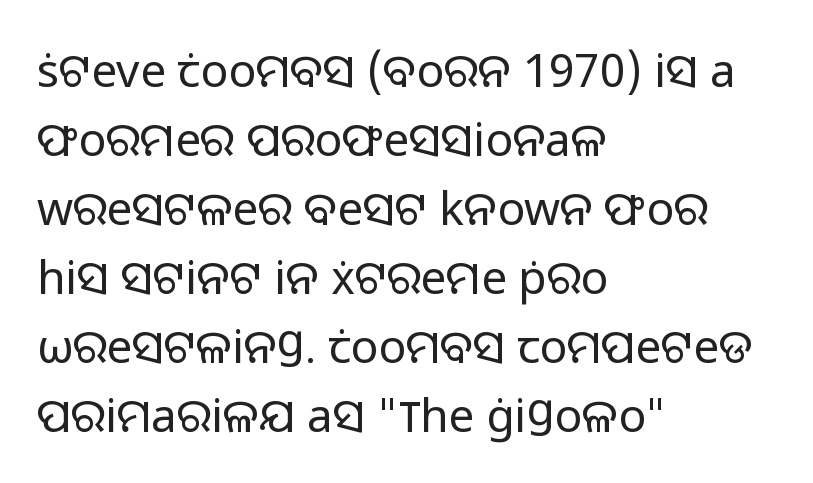
The cut favours lightness, reaching ordinary text weight at its darkest. Each line starts at the same left margin while the right side varies. Is this a fixed-width face? No — the glyphs have proportional, varying widths. This is the regular roman posture of the typeface. Does extra space separate the letters? No, they use regular spacing. The characters display no serif detailing; their extremities are plain.
